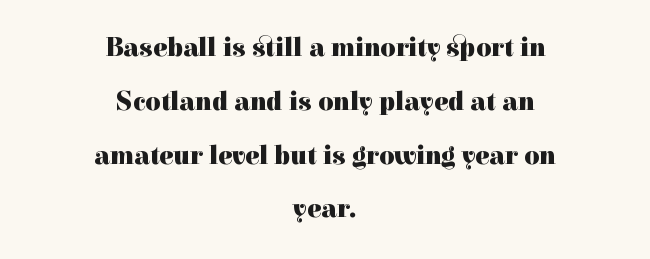
Q: Is the text bold? A: Yes.
Q: Is the text italic (slanted)? A: No, it is upright.
Q: Is the text underlined? A: No.
Q: How is the paragraph aligned? A: Centered.
Q: Is the spacing between letters normal or unusually wide? A: Normal.
Q: Is the spacing between lines tight, normal or loose? A: Loose.
